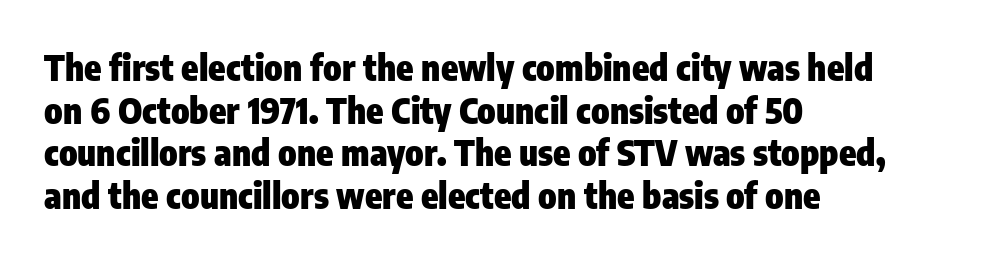
The image shows 35 px heavy, condensed sans-serif type, upright; set left-aligned, line spacing 1.22x, normal letter spacing, not underlined; low stroke contrast and a medium x-height.
